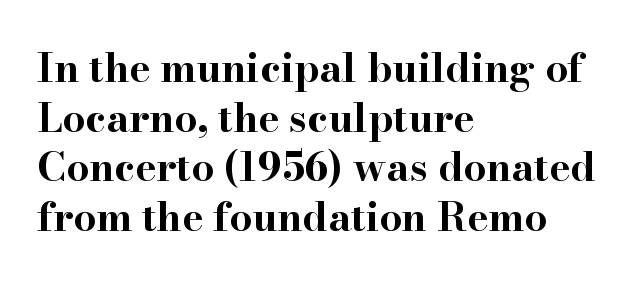
{"serif": "yes", "italic": "no", "bold": "yes", "weight": "bold", "width": "wide", "stroke_contrast": "high", "x_height": "small", "monospaced": "no", "underline": "no", "align": "left", "line_spacing_ratio": 1.24, "letter_spacing": "normal", "letter_spacing_em": 0.0, "glyph_px": 40}
